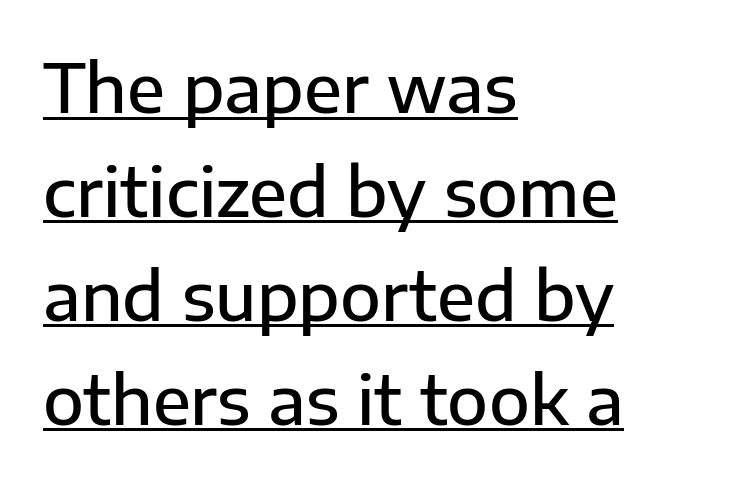
Q: Is the text bold? A: Semi-bold.
Q: Is the text italic (slanted)? A: No, it is upright.
Q: Is the typeface a serif or a sans-serif typeface? A: Sans-serif.
Q: Is the text underlined? A: Yes.
Q: How is the paragraph aligned? A: Left-aligned.
Q: Is the spacing between letters normal or unusually wide? A: Normal.
Q: Is the spacing between lines tight, normal or loose? A: Normal.
Q: Width (condensed, normal, or wide)? A: Normal.
Q: Stroke contrast? A: Low.
Q: x-height? A: Medium.
Q: Monospaced? A: No.
